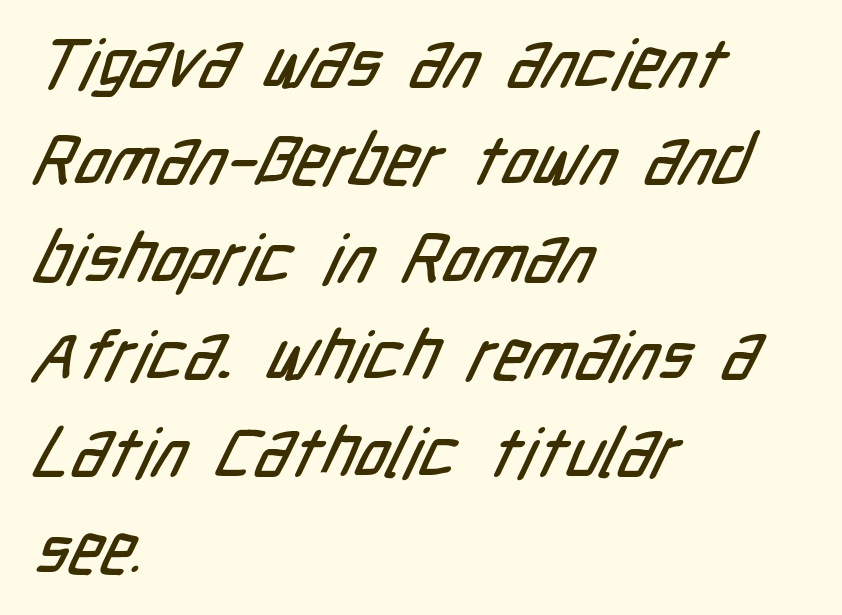
Q: Is the typeface a serif or a sans-serif typeface? A: Sans-serif.
Q: Is the text underlined? A: No.
Q: How is the paragraph aligned? A: Left-aligned.
Q: Is the spacing between letters normal or unusually wide? A: Normal.
Q: Is the spacing between lines tight, normal or loose? A: Normal.
Q: Width (condensed, normal, or wide)? A: Condensed.
Q: Stroke contrast? A: Low.
Q: x-height? A: Medium.
Q: Monospaced? A: No.
